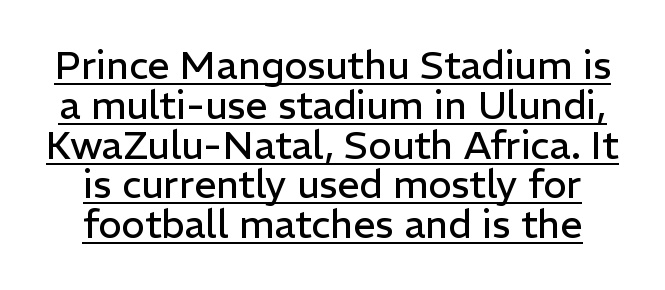
{"serif": "no", "italic": "no", "bold": "no", "weight": "regular", "width": "normal", "stroke_contrast": "low", "x_height": "medium", "monospaced": "no", "underline": "yes", "line_spacing": "tight", "line_spacing_ratio": 1.02, "letter_spacing": "normal", "letter_spacing_em": 0.0, "glyph_px": 39}
